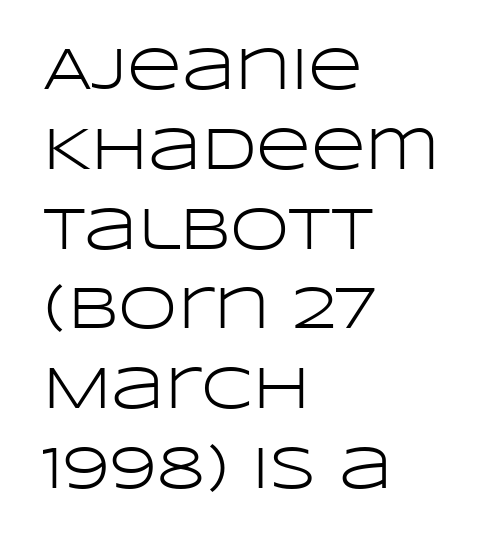
If you measured baseline to baseline, you'd find a middling distance. Stroke mass is kept to a normal reading level or below. The baseline area is clear. The letters advance in unequal steps, a hallmark of proportional type. Posture: straight, roman, zero tilt.
